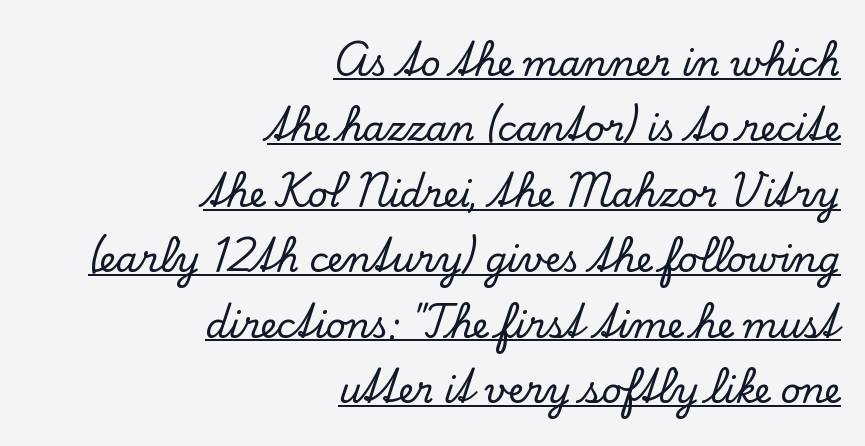
{"serif": "yes", "width": "normal", "stroke_contrast": "low", "x_height": "small", "monospaced": "no", "underline": "yes", "align": "right", "line_spacing_ratio": 1.87, "letter_spacing": "normal", "letter_spacing_em": 0.0, "glyph_px": 35}
